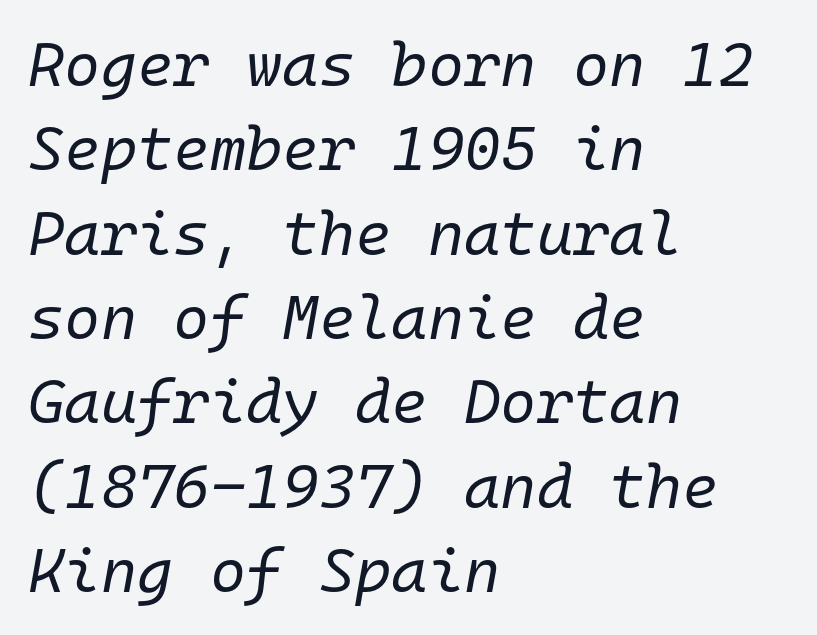
Default kerning and tracking; the words read as compact shapes. Heft: none added — not bold. Is the type slanted? Yes — the strokes lean at a clear angle. Casual observation: everything's shoved over to the left. The letters march in equal steps, a hallmark of fixed-pitch type. Each new line begins a customary step beneath the previous one.
